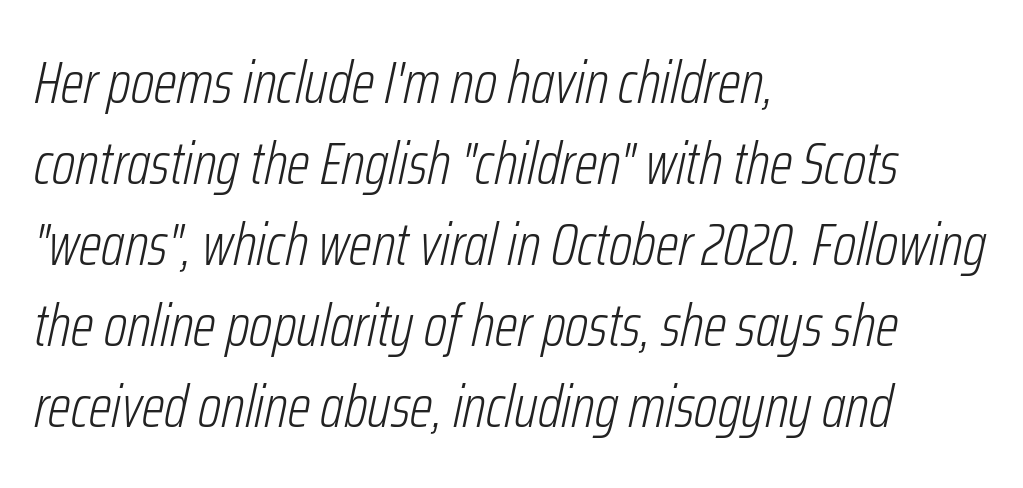
The image shows 60 px light, condensed type, italic (leaning right); set left-aligned, normal line spacing (1.35x), normal letter spacing, not underlined; low stroke contrast and a medium x-height.
